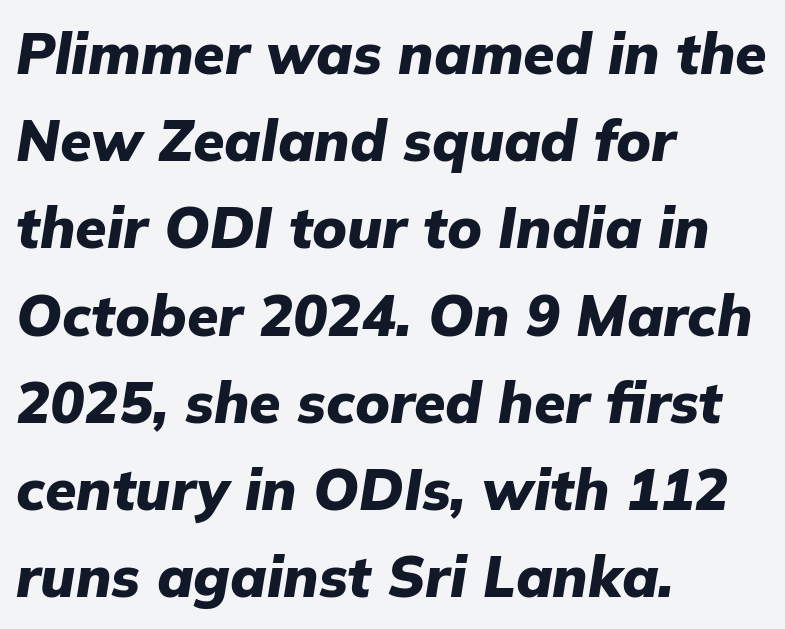
The image shows 57 px heavy type, italic (leaning right); set left-aligned, normal line spacing (1.53x), normal letter spacing, not underlined; low stroke contrast and a medium x-height.
